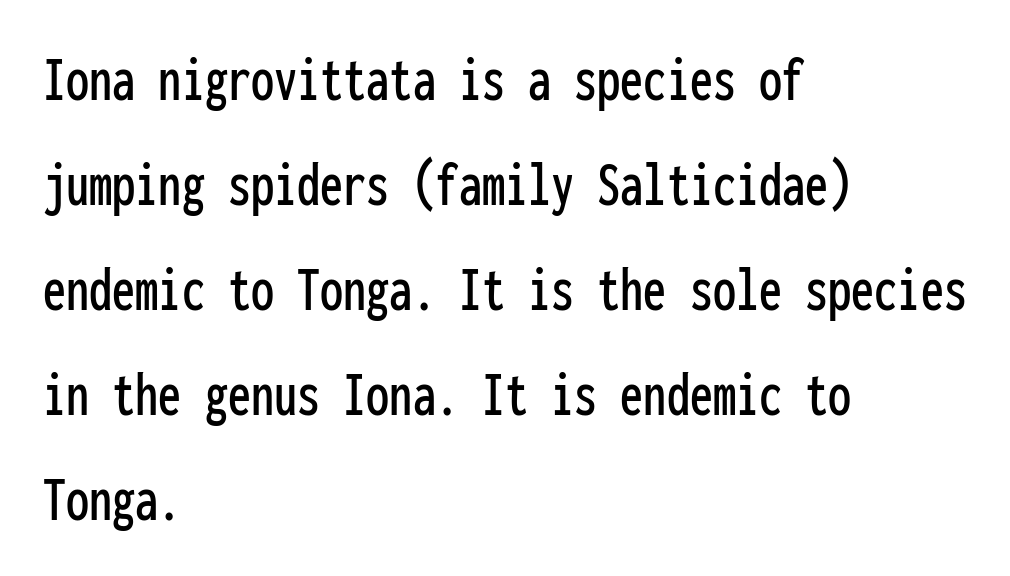
{"serif": "no", "italic": "no", "width": "condensed", "stroke_contrast": "low", "x_height": "medium", "monospaced": "yes", "underline": "no", "align": "left", "line_spacing": "normal", "line_spacing_ratio": 1.59, "letter_spacing": "normal", "letter_spacing_em": 0.0, "glyph_px": 66}
